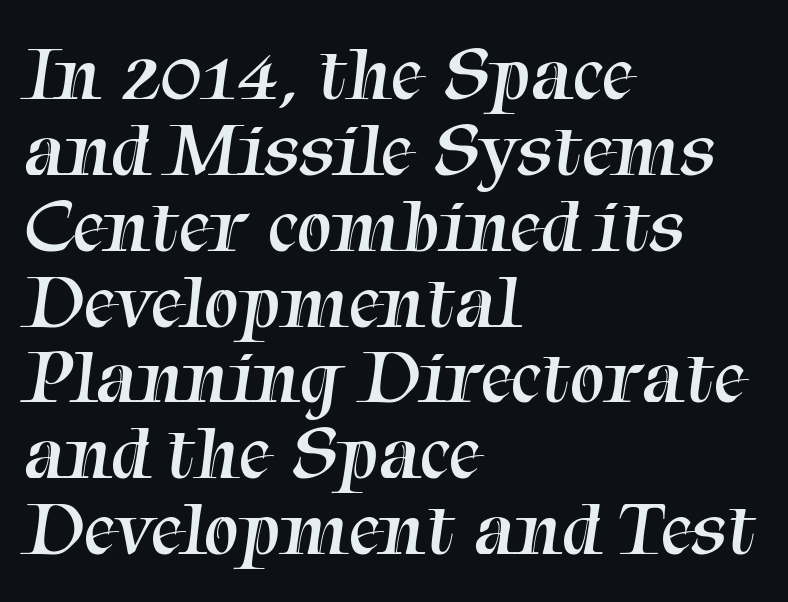
{"serif": "yes", "bold": "no", "weight": "regular", "width": "normal", "stroke_contrast": "medium", "x_height": "medium", "monospaced": "no", "underline": "no", "align": "left", "line_spacing": "tight", "line_spacing_ratio": 0.96, "letter_spacing": "normal", "letter_spacing_em": 0.0, "glyph_px": 79}
